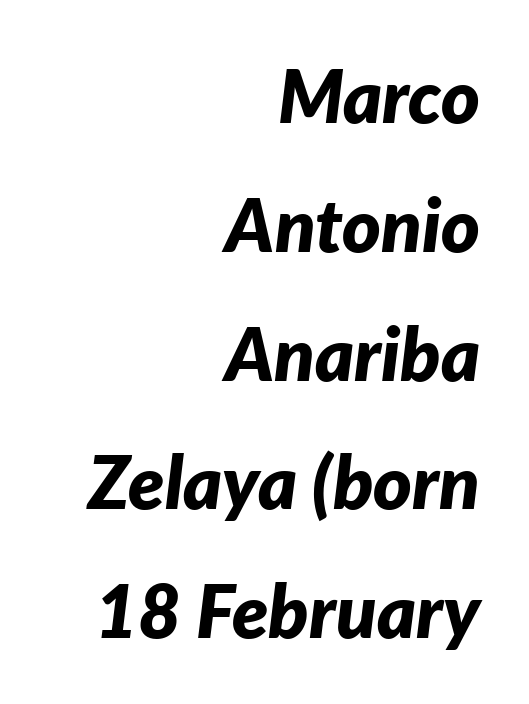
The typography opts for an oblique posture over an upright one. Think of a printed novel: that variable character pitch is what you see here. Line ends are locked; line starts wander. Pretty heavy lettering here — definitely bold.
